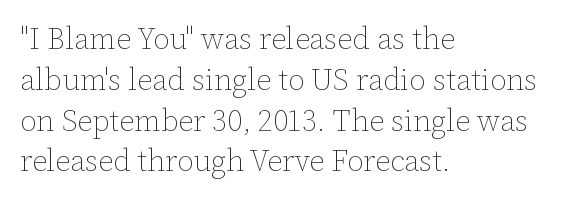
Horizontal bands of white between lines are of average thickness. The lines are quadded left. Characters follow at the spacing the type designer built in. You could not count columns in this text — the font is proportionally spaced. No heavy texture on the line: the type isn't bold.
